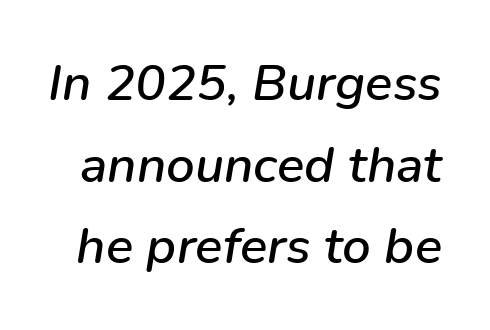
Q: Is the text italic (slanted)? A: Yes, it leans right by about 9 degrees.
Q: Is the text underlined? A: No.
Q: Is the spacing between letters normal or unusually wide? A: Normal.
Q: Is the spacing between lines tight, normal or loose? A: Normal.
Q: Width (condensed, normal, or wide)? A: Normal.
Q: Stroke contrast? A: Low.
Q: x-height? A: Medium.
Q: Monospaced? A: No.
